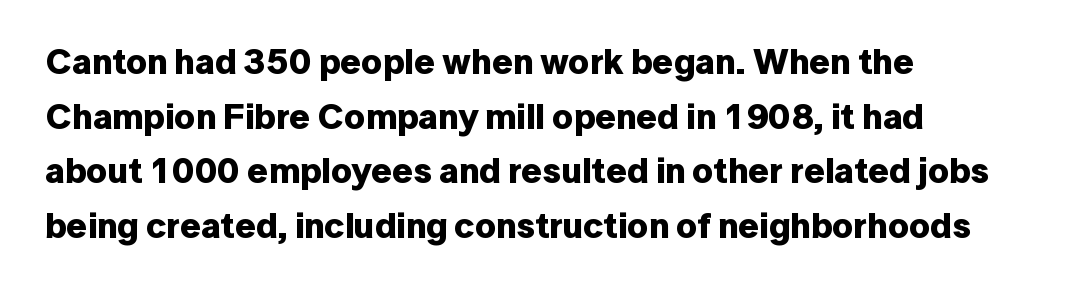
The image shows 36 px bold sans-serif type, upright; set left-aligned, normal line spacing (1.52x), normal letter spacing, not underlined; low stroke contrast and a medium x-height.
